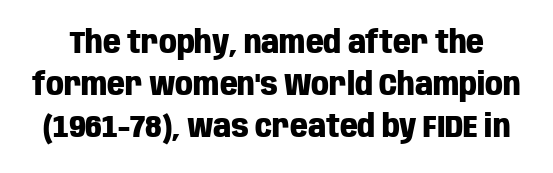
The image shows 31 px heavy, condensed sans-serif type, upright; set normal line spacing (1.35x), normal letter spacing, not underlined; low stroke contrast and a large x-height.
